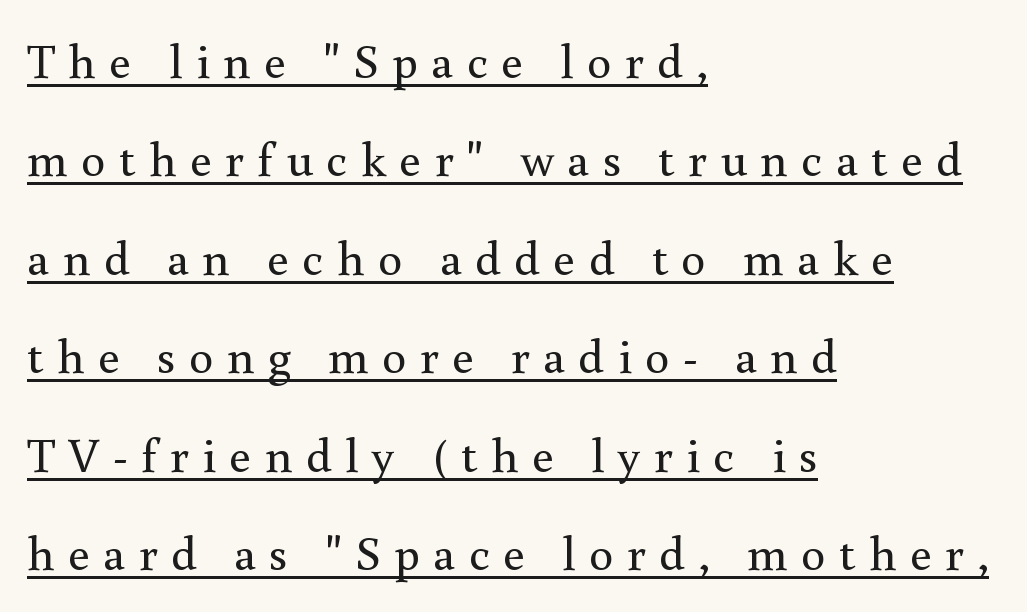
{"serif": "yes", "italic": "no", "bold": "no", "weight": "regular", "width": "normal", "x_height": "small", "monospaced": "no", "underline": "yes", "align": "left", "line_spacing": "loose", "line_spacing_ratio": 2.01, "letter_spacing": "wide", "letter_spacing_em": 0.27, "glyph_px": 49}
